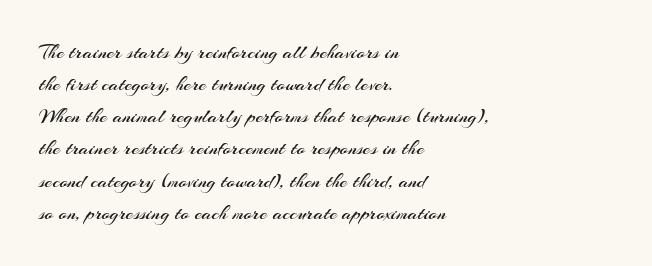
{"bold": "no", "underline": "no", "align": "left", "line_spacing": "normal", "line_spacing_ratio": 1.53, "letter_spacing": "normal", "letter_spacing_em": 0.0, "glyph_px": 21}
